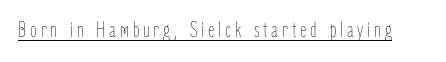
The image shows 22 px text type, upright; set underlined.
